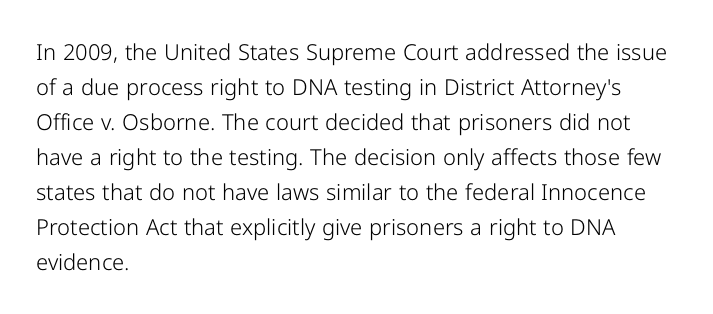
The image shows 22 px text type, upright; set left-aligned, normal line spacing (1.59x), normal letter spacing, not underlined.
